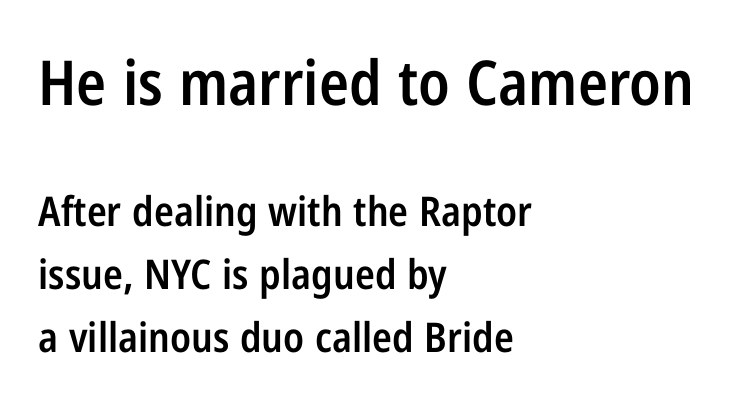
{"serif": "no", "italic": "no", "bold": "semi", "weight": "semibold", "width": "condensed", "stroke_contrast": "low", "x_height": "medium", "monospaced": "no", "underline": "no", "align": "left", "line_spacing": "normal", "line_spacing_ratio": 1.53, "letter_spacing": "normal", "letter_spacing_em": 0.0, "larger_block": "first", "size_ratio": 1.51, "glyph_px": 62}
